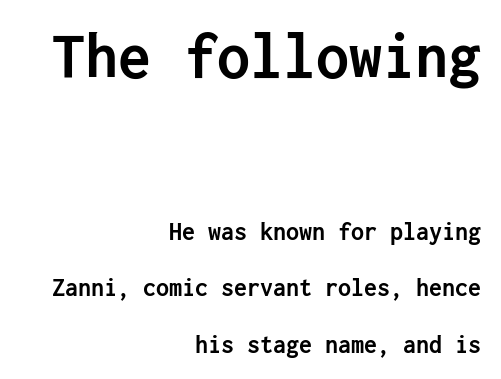
Typographic density is high because the face is bold. How would I describe the line gaps? Wide and relaxed. Ascenders rise straight up at ninety degrees. Bigger letters appear in the top chunk; the bottom chunk is reduced. Any mark beneath the type? The region is blank.
